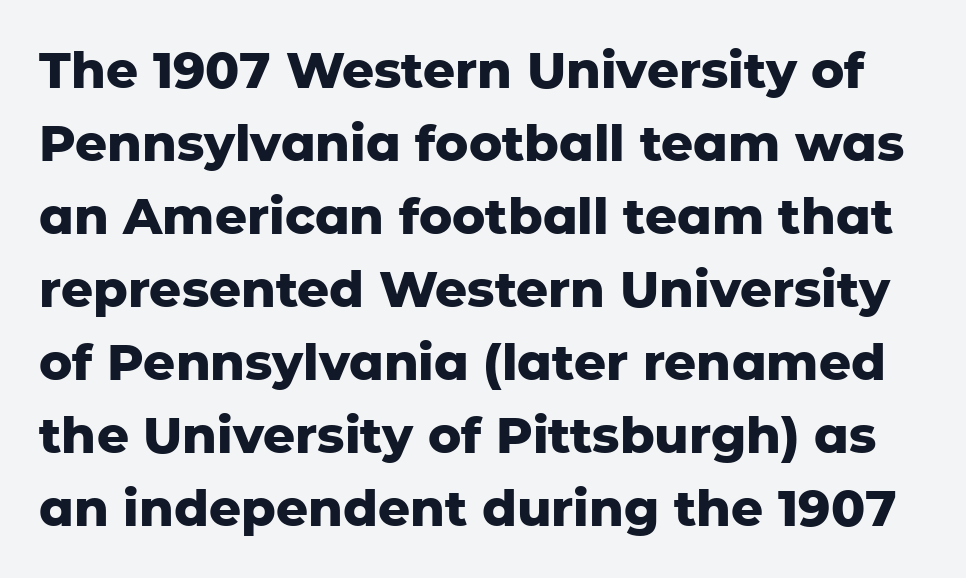
Q: Is the text bold? A: Yes.
Q: Is the text italic (slanted)? A: No, it is upright.
Q: Is the typeface a serif or a sans-serif typeface? A: Sans-serif.
Q: Is the text underlined? A: No.
Q: Is the spacing between letters normal or unusually wide? A: Normal.
Q: Is the spacing between lines tight, normal or loose? A: Normal.
Q: Width (condensed, normal, or wide)? A: Normal.
Q: Stroke contrast? A: Low.
Q: x-height? A: Medium.
Q: Monospaced? A: No.
